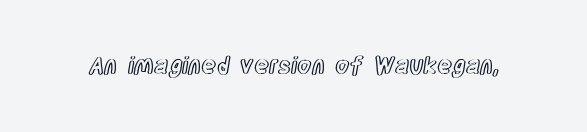
Q: Is the text italic (slanted)? A: Yes.
Q: Is the text underlined? A: No.
Q: Is the spacing between letters normal or unusually wide? A: Normal.
